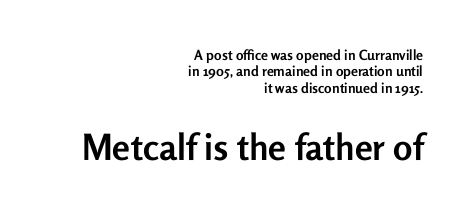
Top chunk: small. Bottom chunk: large. The glyphs have the mass of a bold cut. The zone under the glyphs is completely vacant. Between one letter and the next there's only the usual sliver of space.
